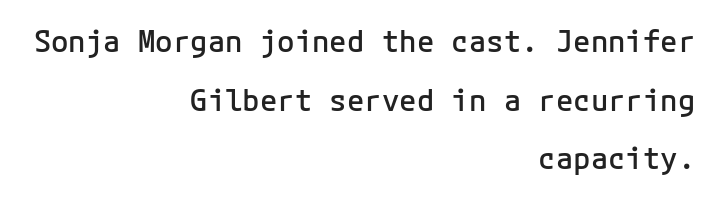
Q: Is the text bold? A: Semi-bold.
Q: Is the text italic (slanted)? A: No, it is upright.
Q: Is the typeface a serif or a sans-serif typeface? A: Sans-serif.
Q: Is the text underlined? A: No.
Q: How is the paragraph aligned? A: Right-aligned.
Q: Is the spacing between letters normal or unusually wide? A: Normal.
Q: Is the spacing between lines tight, normal or loose? A: Loose.
Q: Width (condensed, normal, or wide)? A: Normal.
Q: Stroke contrast? A: Low.
Q: x-height? A: Medium.
